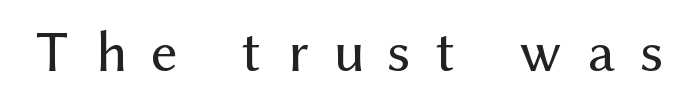
The image shows 59 px regular-weight sans-serif type, upright; set unusually wide letter spacing (+0.42 em), not underlined; medium stroke contrast and a medium x-height.
